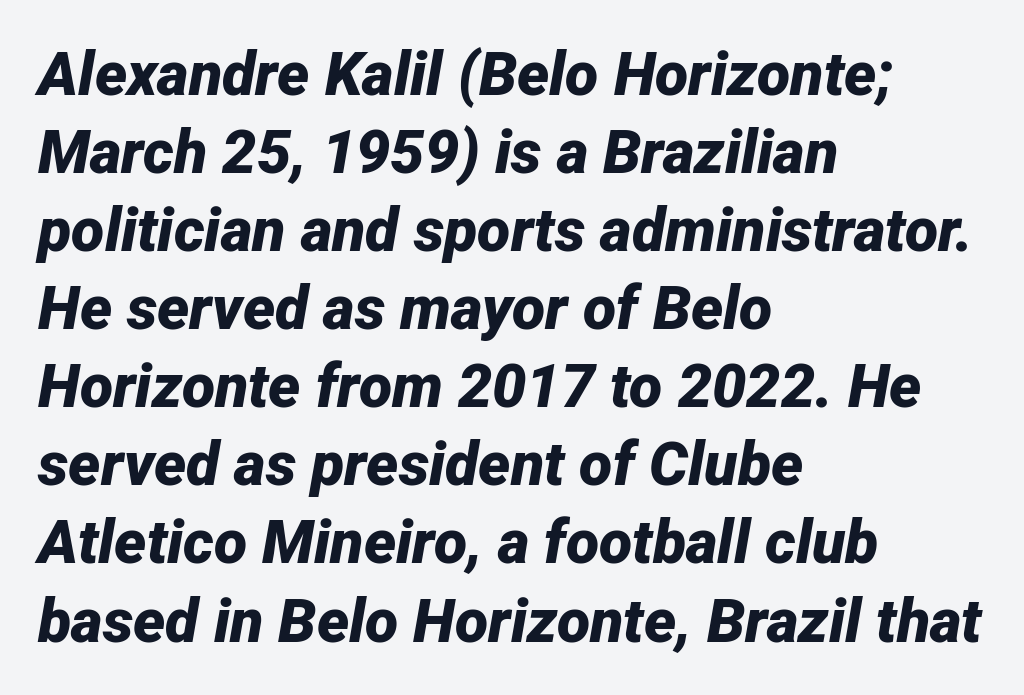
Q: Is the text bold? A: Yes.
Q: Is the text italic (slanted)? A: Yes, it leans right by about 12 degrees.
Q: Is the text underlined? A: No.
Q: How is the paragraph aligned? A: Left-aligned.
Q: Is the spacing between letters normal or unusually wide? A: Normal.
Q: Is the spacing between lines tight, normal or loose? A: Normal.
Q: Width (condensed, normal, or wide)? A: Normal.
Q: Stroke contrast? A: Low.
Q: x-height? A: Medium.
Q: Monospaced? A: No.
